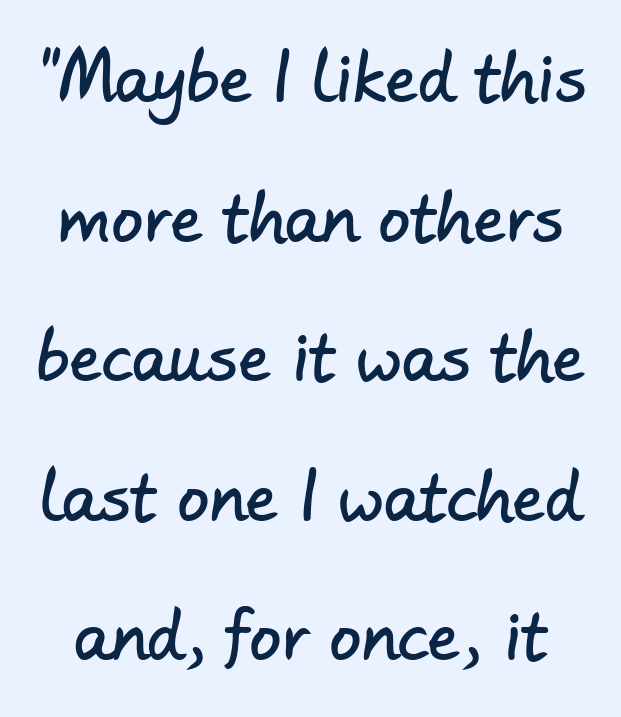
The image shows 64 px sans-serif type; set loose line spacing (2.18x), normal letter spacing, not underlined; low stroke contrast and a small x-height.
